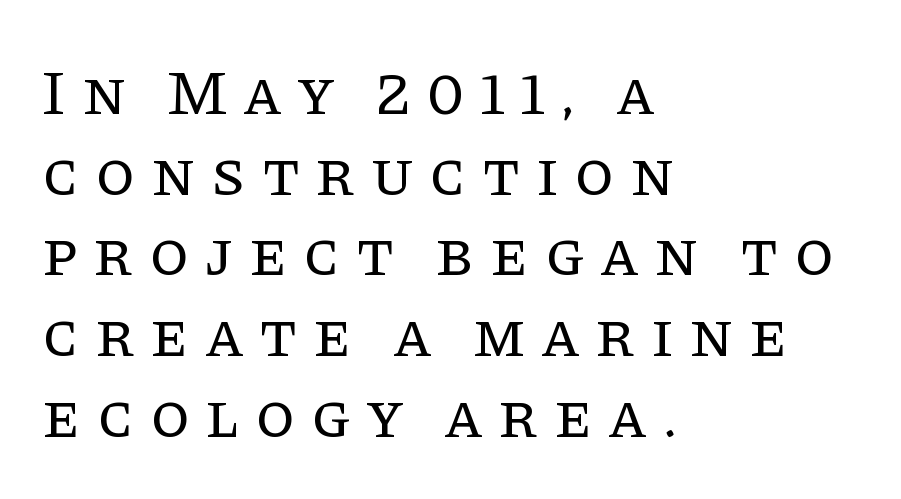
The typography opts for an upright posture over an oblique one. The horizontal fit of the characters is loose and conspicuously gappy. Leading matches the norm, producing a regular column. Heaviness? Minimal to ordinary, like unemphasized prose. Is this a sans? No — the strokes have serifs.
